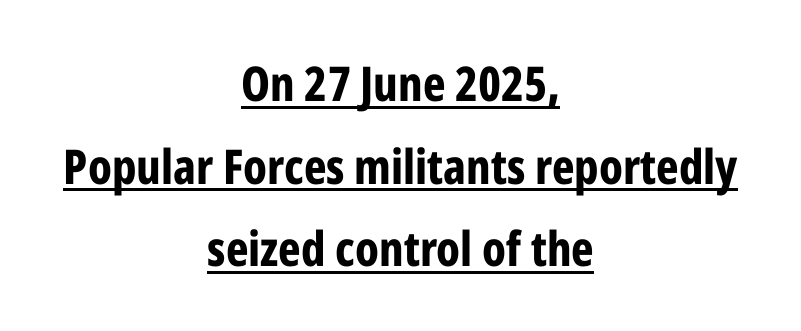
{"serif": "no", "italic": "no", "bold": "yes", "weight": "bold", "width": "condensed", "stroke_contrast": "low", "x_height": "medium", "monospaced": "no", "underline": "yes", "align": "center", "line_spacing_ratio": 1.72, "letter_spacing": "normal", "letter_spacing_em": 0.0, "glyph_px": 48}
